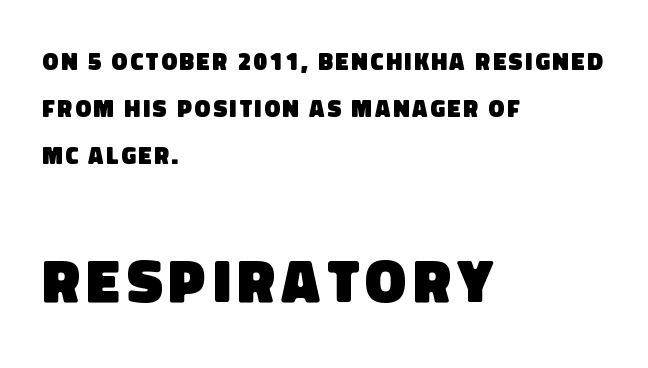
Q: Is the text bold? A: Yes.
Q: Is the typeface a serif or a sans-serif typeface? A: Sans-serif.
Q: Is the text underlined? A: No.
Q: How is the paragraph aligned? A: Left-aligned.
Q: Is the spacing between lines tight, normal or loose? A: Loose.
Q: Which block of text is set in a larger size, the first (top) or the second (bottom)? A: The second (bottom) one.
Q: Width (condensed, normal, or wide)? A: Normal.
Q: Stroke contrast? A: Low.
Q: x-height? A: Large.
Q: Monospaced? A: No.
